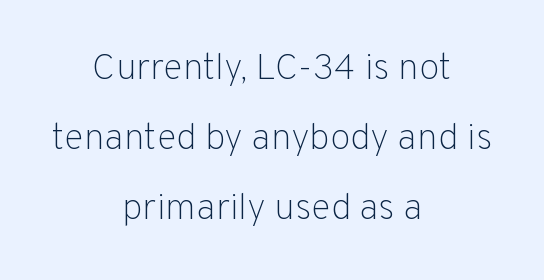
Q: Is the text bold? A: No.
Q: Is the text italic (slanted)? A: No, it is upright.
Q: Is the typeface a serif or a sans-serif typeface? A: Sans-serif.
Q: Is the text underlined? A: No.
Q: How is the paragraph aligned? A: Centered.
Q: Is the spacing between letters normal or unusually wide? A: Normal.
Q: Width (condensed, normal, or wide)? A: Normal.
Q: Stroke contrast? A: Low.
Q: x-height? A: Medium.
Q: Monospaced? A: No.
